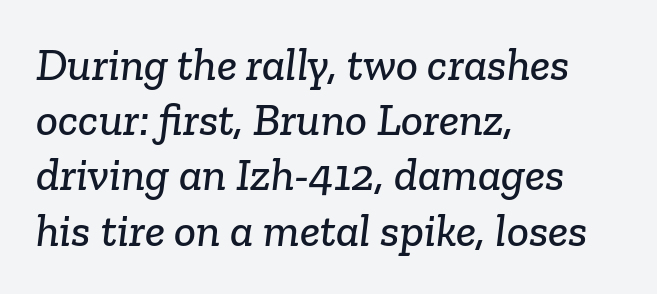
Q: Is the typeface a serif or a sans-serif typeface? A: Serif.
Q: Is the text underlined? A: No.
Q: How is the paragraph aligned? A: Left-aligned.
Q: Is the spacing between letters normal or unusually wide? A: Normal.
Q: Width (condensed, normal, or wide)? A: Normal.
Q: Stroke contrast? A: Low.
Q: x-height? A: Medium.
Q: Monospaced? A: No.
